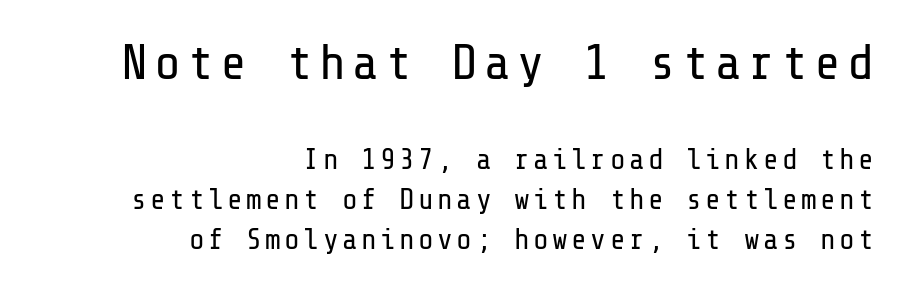
{"serif": "no", "italic": "no", "bold": "no", "weight": "regular", "width": "normal", "stroke_contrast": "low", "x_height": "medium", "underline": "no", "align": "right", "line_spacing": "normal", "line_spacing_ratio": 1.38, "larger_block": "first", "size_ratio": 1.72, "glyph_px": 50}
